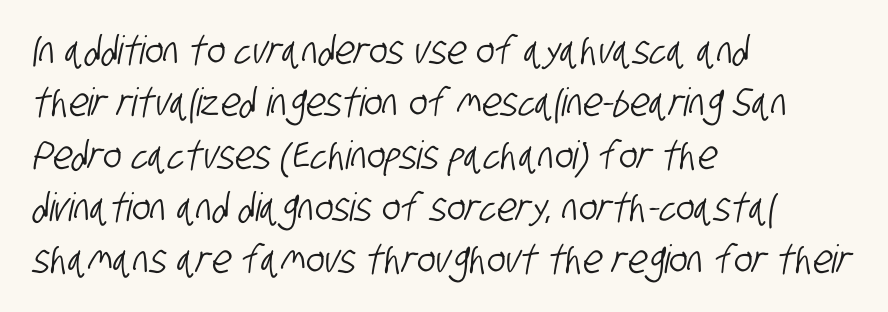
{"serif": "no", "width": "condensed", "stroke_contrast": "low", "x_height": "large", "monospaced": "no", "underline": "no", "align": "left", "line_spacing": "normal", "line_spacing_ratio": 1.34, "letter_spacing": "normal", "letter_spacing_em": 0.0, "glyph_px": 39}
